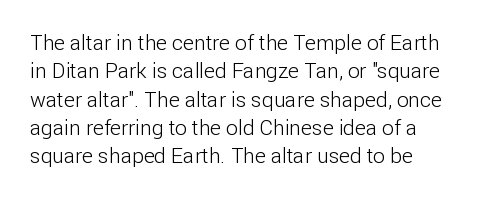
The image shows 21 px text type, upright; set left-aligned, normal line spacing (1.35x), normal letter spacing, not underlined.
